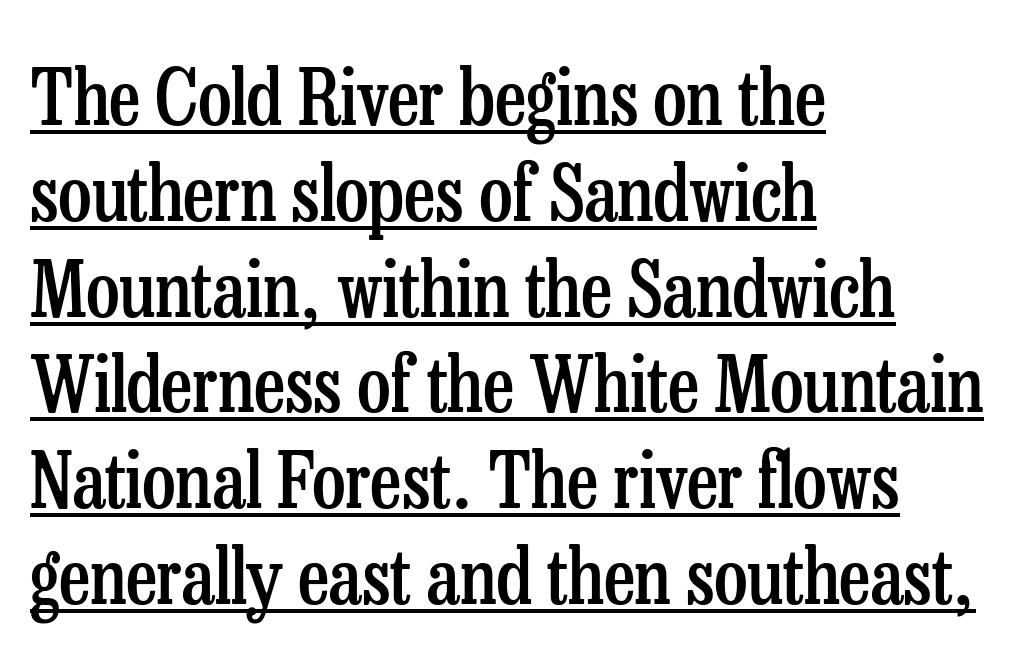
{"serif": "yes", "italic": "no", "bold": "semi", "weight": "semibold", "width": "condensed", "stroke_contrast": "low", "x_height": "medium", "monospaced": "no", "underline": "yes", "align": "left", "line_spacing": "normal", "line_spacing_ratio": 1.26, "letter_spacing": "normal", "letter_spacing_em": 0.0, "glyph_px": 76}
